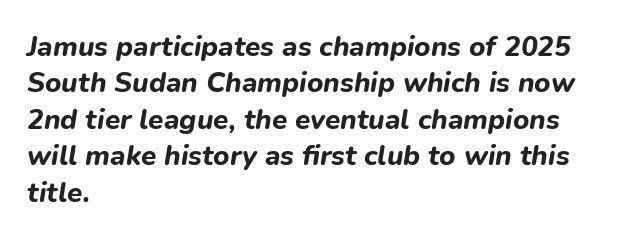
Students, note that the glyphs here touch the page at normal intervals. Looks like regular typesetting: each glyph gets only the width it needs. The ragged edge is on the right, which tells us the setting is flush left. Posture: slanted.
